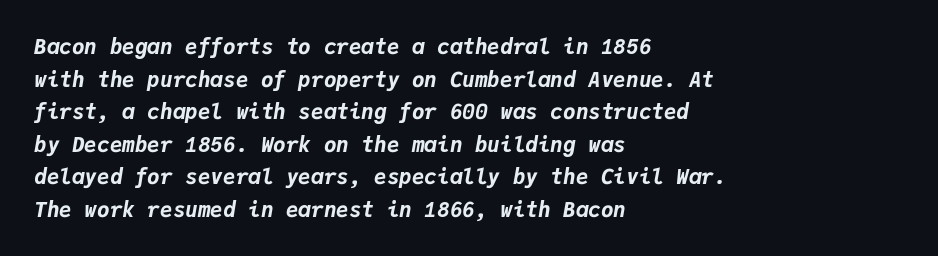
Q: Is the text bold? A: Yes.
Q: Is the text italic (slanted)? A: Yes, it leans right by about 9 degrees.
Q: Is the text underlined? A: No.
Q: How is the paragraph aligned? A: Left-aligned.
Q: Is the spacing between letters normal or unusually wide? A: Normal.
Q: Is the spacing between lines tight, normal or loose? A: Normal.
